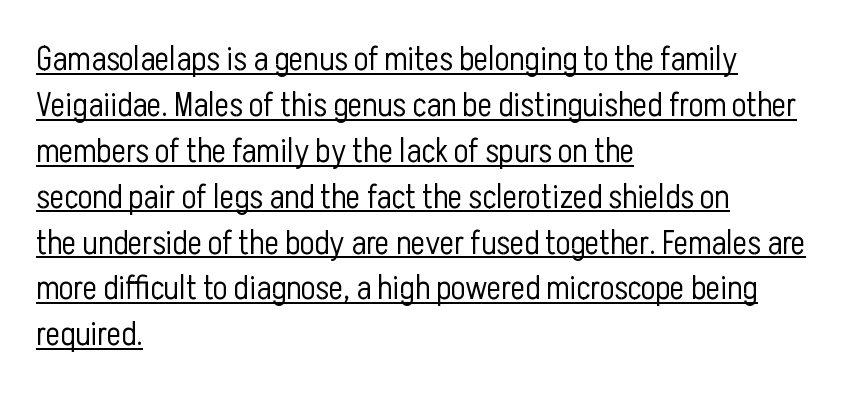
Weight: not bold — regular or lighter. Unlike italic type, these characters show no tilt at all. Stroke terminals: plain, sans-serif. Interline gaps are of average width in this sample. Each line of the rendering has a horizontal stroke beneath the glyphs.
